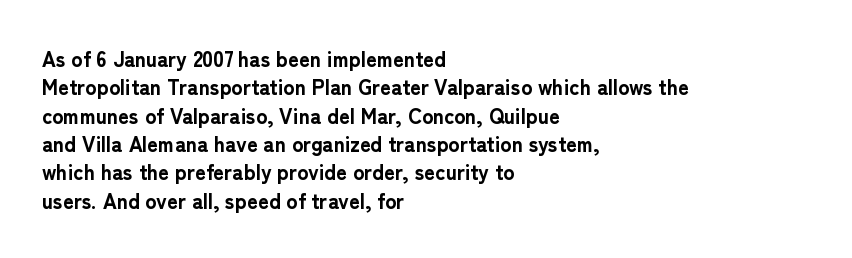
Q: Is the text bold? A: Yes.
Q: Is the text italic (slanted)? A: No, it is upright.
Q: Is the text underlined? A: No.
Q: How is the paragraph aligned? A: Left-aligned.
Q: Is the spacing between letters normal or unusually wide? A: Normal.
Q: Is the spacing between lines tight, normal or loose? A: Normal.
